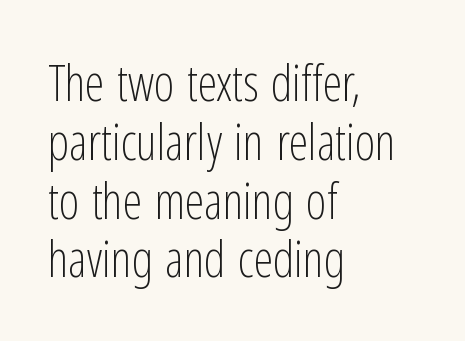
{"serif": "no", "italic": "no", "bold": "no", "weight": "light", "width": "condensed", "stroke_contrast": "low", "x_height": "medium", "monospaced": "no", "underline": "no", "align": "left", "line_spacing_ratio": 1.2, "letter_spacing": "normal", "letter_spacing_em": 0.0, "glyph_px": 49}
